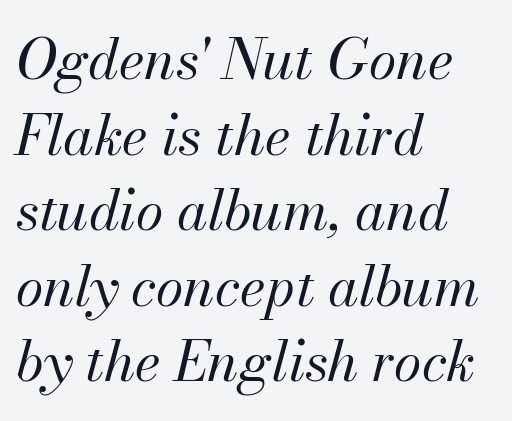
The image shows 56 px regular-weight type, italic (leaning right); set left-aligned, normal line spacing (1.35x), normal letter spacing, not underlined; medium stroke contrast and a small x-height.
